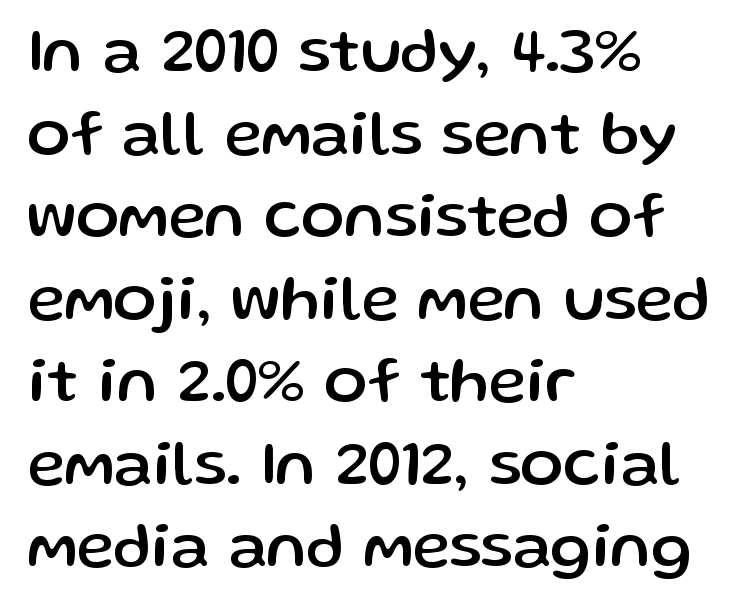
The image shows 64 px sans-serif type, upright; set left-aligned, normal line spacing (1.29x), normal letter spacing, not underlined; low stroke contrast and a medium x-height.
